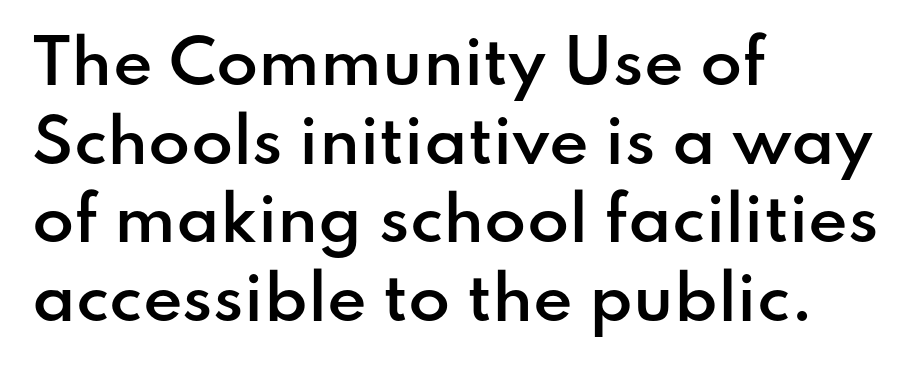
Normally led — the rows are evenly, conventionally spaced. Firm but not heavy-handed strokes: this text is semibold. Letter spacing: default. Classification — sans serif. The specimen reads as upright at a glance.
